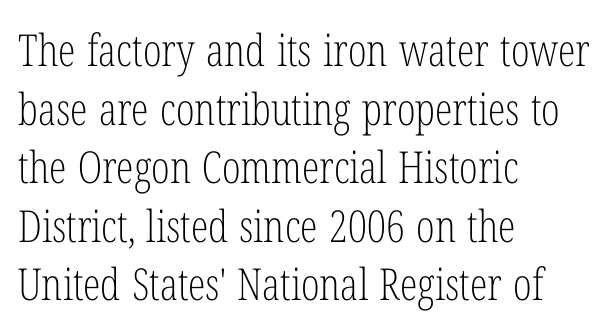
The image shows 44 px light, condensed serif type, upright; set left-aligned, normal line spacing (1.33x), normal letter spacing, not underlined; low stroke contrast and a medium x-height.
